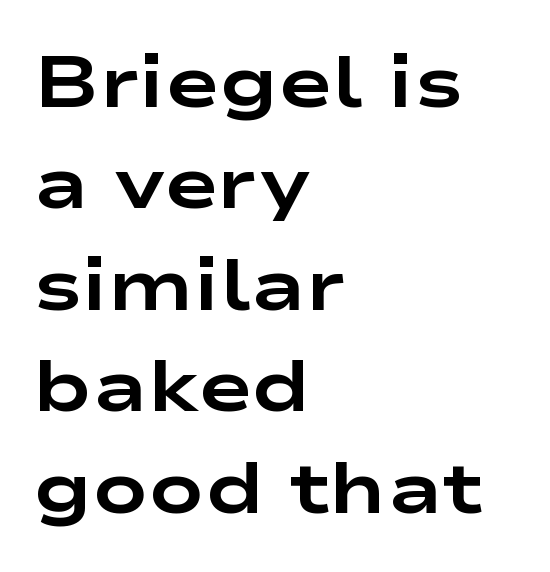
{"serif": "no", "italic": "no", "bold": "yes", "weight": "bold", "width": "wide", "stroke_contrast": "low", "x_height": "medium", "monospaced": "no", "underline": "no", "align": "left", "line_spacing": "normal", "line_spacing_ratio": 1.39, "letter_spacing": "normal", "letter_spacing_em": 0.0, "glyph_px": 73}
